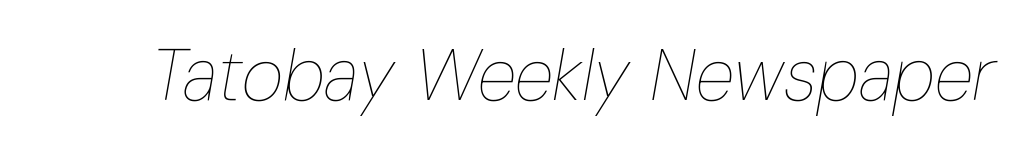
The image shows 72 px thin, condensed type, italic (leaning right); set normal letter spacing, not underlined; low stroke contrast and a medium x-height.
